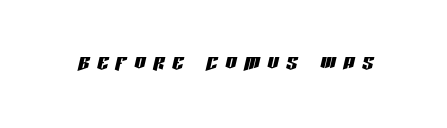
{"italic": "yes", "lean": "right", "slant_degrees": 13, "width": "condensed", "stroke_contrast": "low", "x_height": "large", "monospaced": "no", "underline": "no", "letter_spacing": "wide", "letter_spacing_em": 0.27, "glyph_px": 28}
